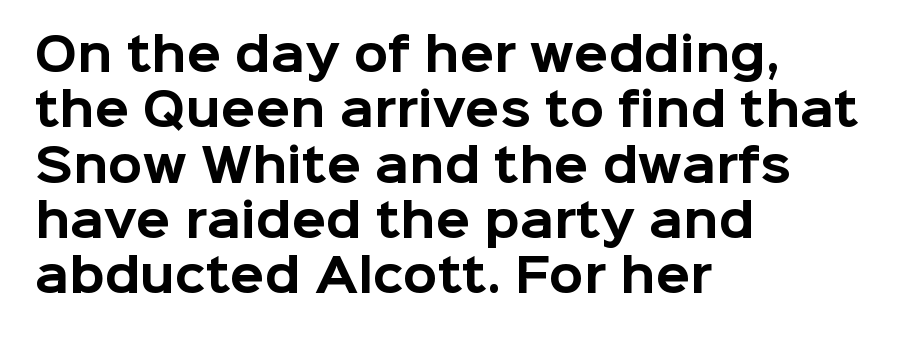
Q: Is the text bold? A: Yes.
Q: Is the text italic (slanted)? A: No, it is upright.
Q: Is the typeface a serif or a sans-serif typeface? A: Sans-serif.
Q: Is the text underlined? A: No.
Q: How is the paragraph aligned? A: Left-aligned.
Q: Is the spacing between letters normal or unusually wide? A: Normal.
Q: Width (condensed, normal, or wide)? A: Normal.
Q: Stroke contrast? A: Low.
Q: x-height? A: Medium.
Q: Monospaced? A: No.
